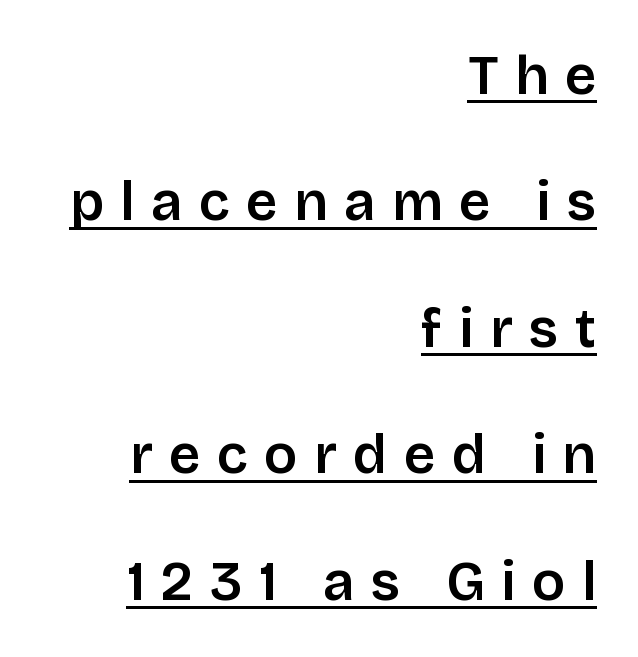
{"serif": "no", "italic": "no", "width": "normal", "stroke_contrast": "low", "x_height": "large", "monospaced": "no", "underline": "yes", "align": "right", "line_spacing": "loose", "line_spacing_ratio": 2.3, "letter_spacing": "wide", "letter_spacing_em": 0.3, "glyph_px": 55}
